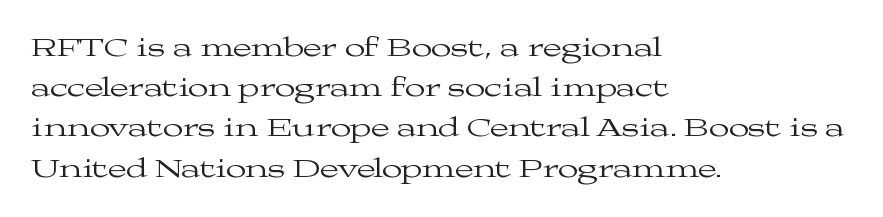
{"italic": "no", "bold": "no", "underline": "no", "align": "left", "line_spacing": "normal", "line_spacing_ratio": 1.49, "letter_spacing": "normal", "letter_spacing_em": 0.0, "glyph_px": 27}
